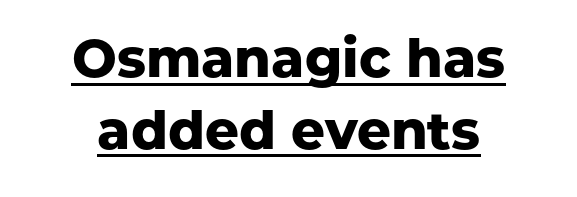
{"serif": "no", "italic": "no", "bold": "yes", "weight": "heavy", "width": "normal", "stroke_contrast": "low", "x_height": "medium", "monospaced": "no", "underline": "yes", "line_spacing": "normal", "line_spacing_ratio": 1.35, "letter_spacing": "normal", "letter_spacing_em": 0.0, "glyph_px": 53}
